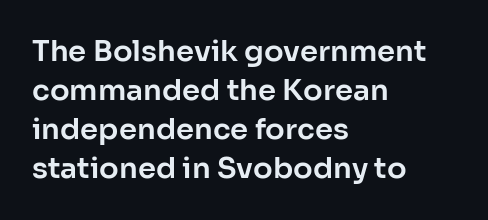
The image shows 29 px sans-serif type, upright; set left-aligned, normal line spacing (1.35x), normal letter spacing, not underlined; low stroke contrast and a medium x-height.
